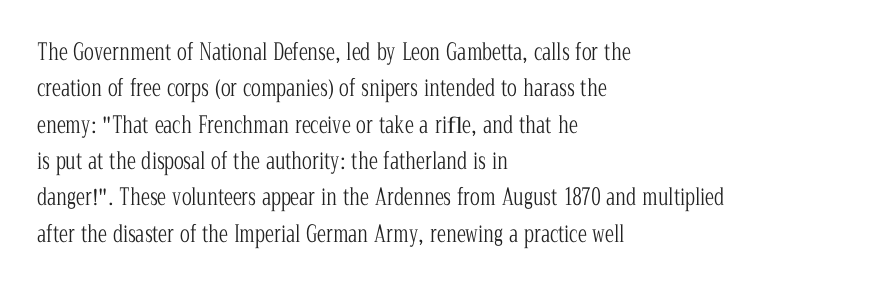
Compared with typical paragraphs, the rows here are spaced about the same. The letterforms sit at book weight or below. Ascenders rise straight up at ninety degrees. The lines are quadded left. Check the space under the baseline: it is left empty. Tracking value appears to be zero — textbook default spacing.
